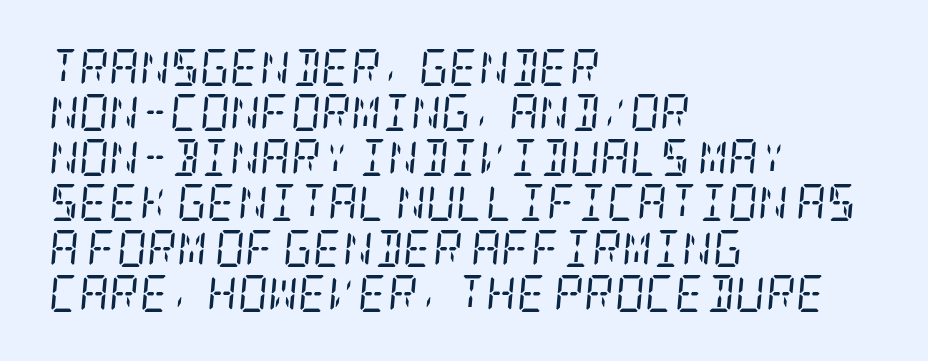
The image shows 37 px regular-weight, condensed serif type, italic (leaning right); set left-aligned, line spacing 1.22x, normal letter spacing, not underlined; low stroke contrast and a large x-height.
